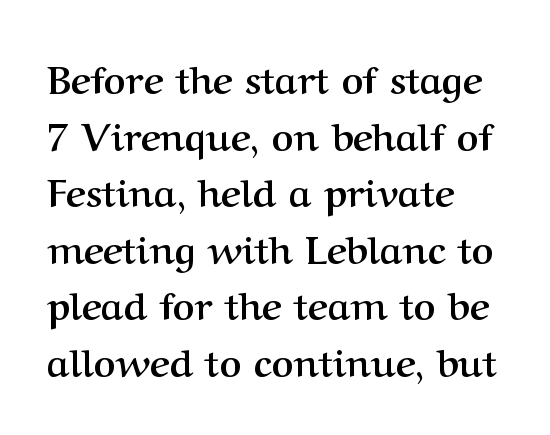
The image shows 38 px semibold serif type, upright; set left-aligned, normal line spacing (1.49x), normal letter spacing, not underlined; medium stroke contrast and a medium x-height.
